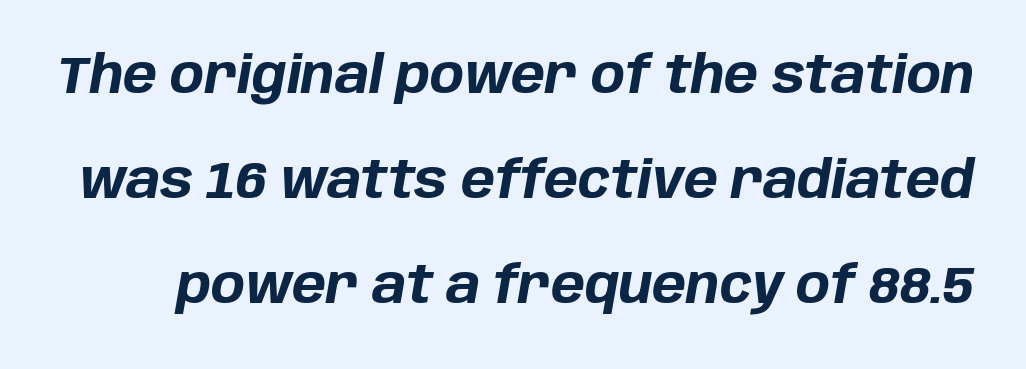
The image shows 51 px bold type, italic (leaning right); set loose line spacing (2.06x), normal letter spacing, not underlined; low stroke contrast and a large x-height.
